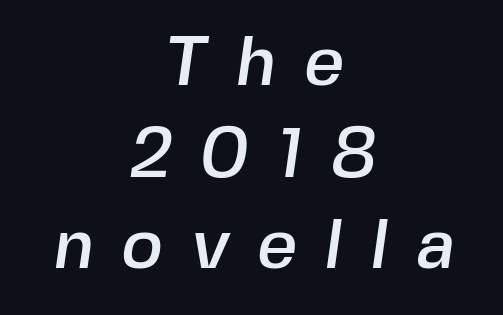
Q: Is the typeface a serif or a sans-serif typeface? A: Sans-serif.
Q: Is the text underlined? A: No.
Q: How is the paragraph aligned? A: Centered.
Q: Is the spacing between letters normal or unusually wide? A: Unusually wide.
Q: Is the spacing between lines tight, normal or loose? A: Normal.
Q: Width (condensed, normal, or wide)? A: Normal.
Q: x-height? A: Medium.
Q: Monospaced? A: No.
